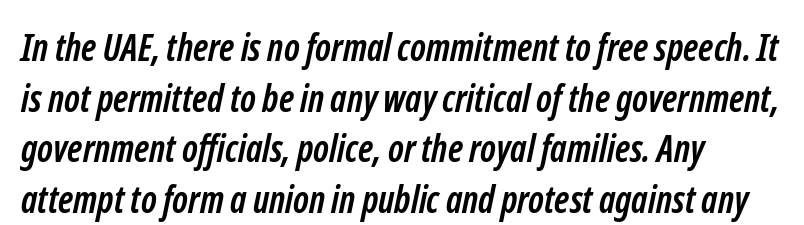
Q: Is the text bold? A: Yes.
Q: Is the typeface a serif or a sans-serif typeface? A: Sans-serif.
Q: Is the text underlined? A: No.
Q: How is the paragraph aligned? A: Left-aligned.
Q: Is the spacing between letters normal or unusually wide? A: Normal.
Q: Is the spacing between lines tight, normal or loose? A: Normal.
Q: Width (condensed, normal, or wide)? A: Condensed.
Q: Stroke contrast? A: Low.
Q: x-height? A: Medium.
Q: Monospaced? A: No.
